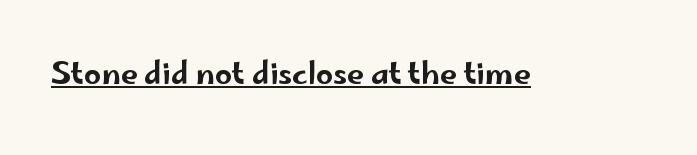
Examine the stroke ends and you'll find no serifs. Think of a printed novel: that variable character pitch is what you see here. The rendering keeps characters at their native spacing. This is underlined copy, the kind a proofreader might mark for attention. Upright lettering throughout.
